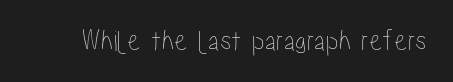
Default kerning and tracking; the words read as compact shapes. This rendering features lettering with no underline. Think of a printed novel: that variable character pitch is what you see here. Posture: upright roman.
